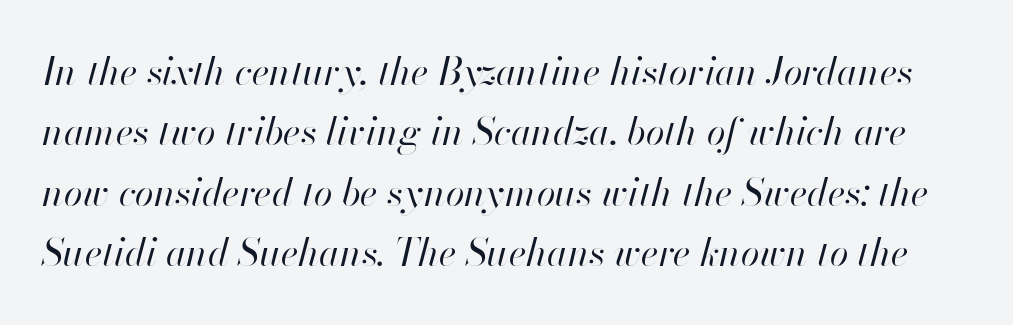
The image shows 38 px regular-weight type, italic (leaning right); set normal line spacing (1.59x), normal letter spacing, not underlined; high stroke contrast and a small x-height.
